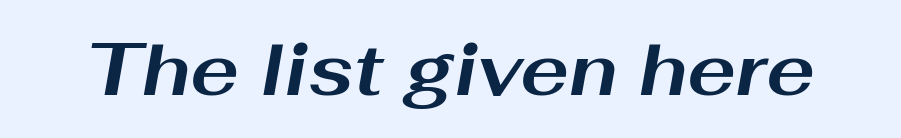
Q: Is the text bold? A: Yes.
Q: Is the text italic (slanted)? A: Yes, it leans right by about 10 degrees.
Q: Is the text underlined? A: No.
Q: Is the spacing between letters normal or unusually wide? A: Normal.
Q: Width (condensed, normal, or wide)? A: Wide.
Q: Stroke contrast? A: Medium.
Q: x-height? A: Medium.
Q: Monospaced? A: No.
